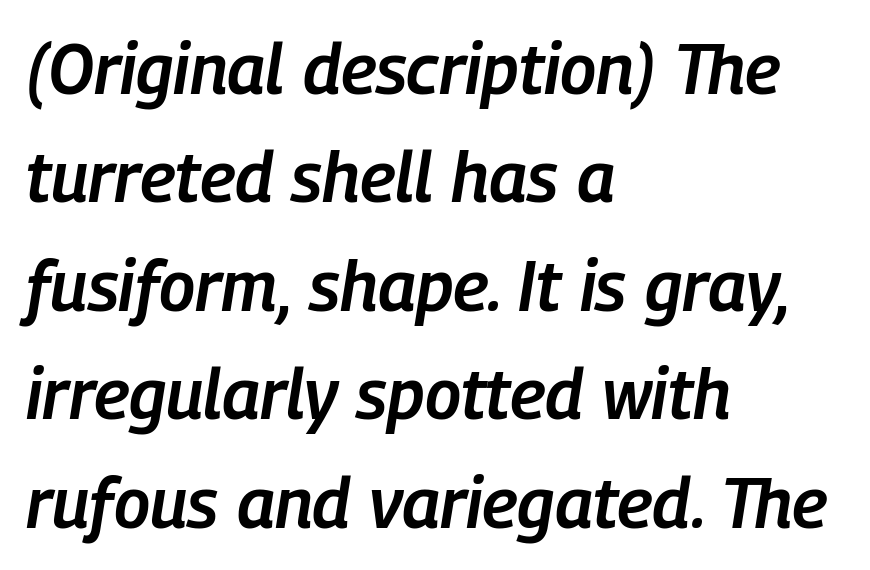
Q: Is the text bold? A: Semi-bold.
Q: Is the text italic (slanted)? A: Yes, it leans right by about 9 degrees.
Q: Is the text underlined? A: No.
Q: How is the paragraph aligned? A: Left-aligned.
Q: Is the spacing between letters normal or unusually wide? A: Normal.
Q: Is the spacing between lines tight, normal or loose? A: Normal.
Q: Width (condensed, normal, or wide)? A: Condensed.
Q: Stroke contrast? A: Low.
Q: x-height? A: Medium.
Q: Monospaced? A: No.
